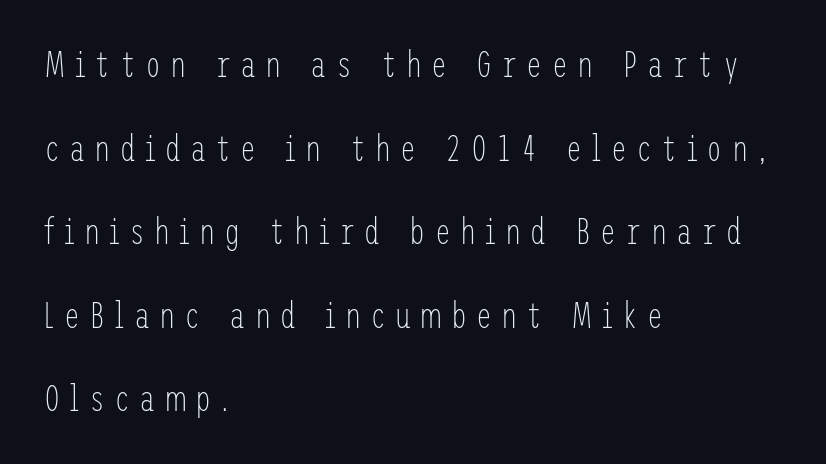
No word sits above an underline. These lines have a slow, spaced-out rhythm from letter to letter. If you drew a ruler down the left edge, every line would touch it. Widely set lines give the paragraph a tall, airy silhouette. The passage shown is not bold in any degree.
